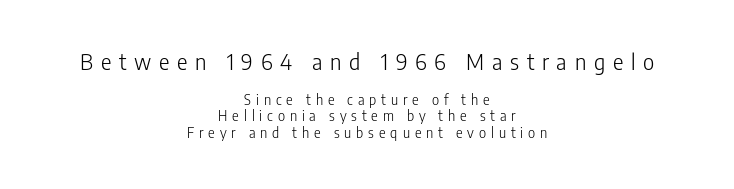
Q: Is the text bold? A: No.
Q: Is the text italic (slanted)? A: No, it is upright.
Q: Is the text underlined? A: No.
Q: How is the paragraph aligned? A: Centered.
Q: Is the spacing between letters normal or unusually wide? A: Unusually wide.
Q: Which block of text is set in a larger size, the first (top) or the second (bottom)? A: The first (top) one.
